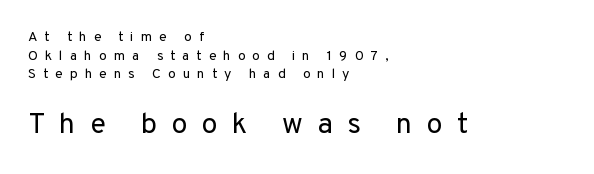
Plain, unruled lines of type. Horizontal bands of white between lines are of average thickness. Observe the absence of serifs on each vertical stroke in this sample. Look at the glyph heights: the lower group is clearly the bigger setting.
